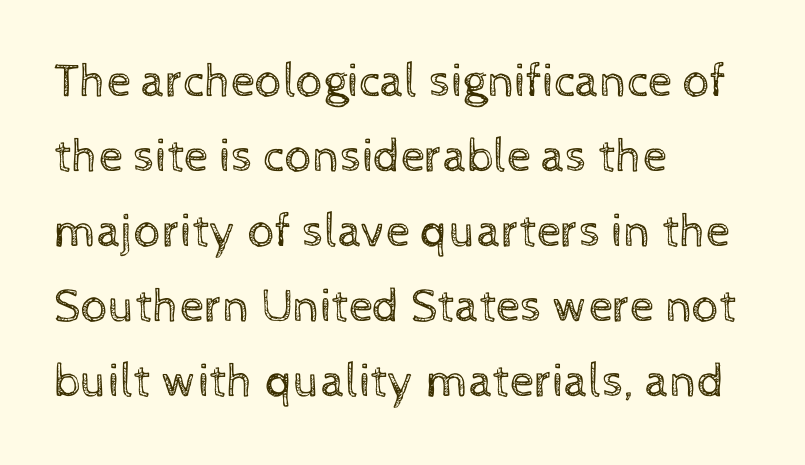
{"italic": "no", "bold": "no", "weight": "regular", "width": "normal", "x_height": "medium", "monospaced": "no", "underline": "no", "align": "left", "line_spacing": "normal", "line_spacing_ratio": 1.56, "letter_spacing": "normal", "letter_spacing_em": 0.0, "glyph_px": 48}
